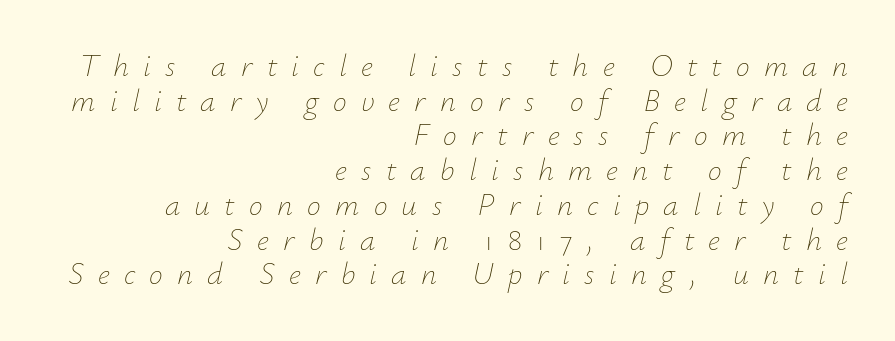
The image shows 31 px thin type, italic (leaning right); set right-aligned, tight line spacing (1.12x), unusually wide letter spacing (+0.46 em), not underlined; low stroke contrast and a small x-height.
